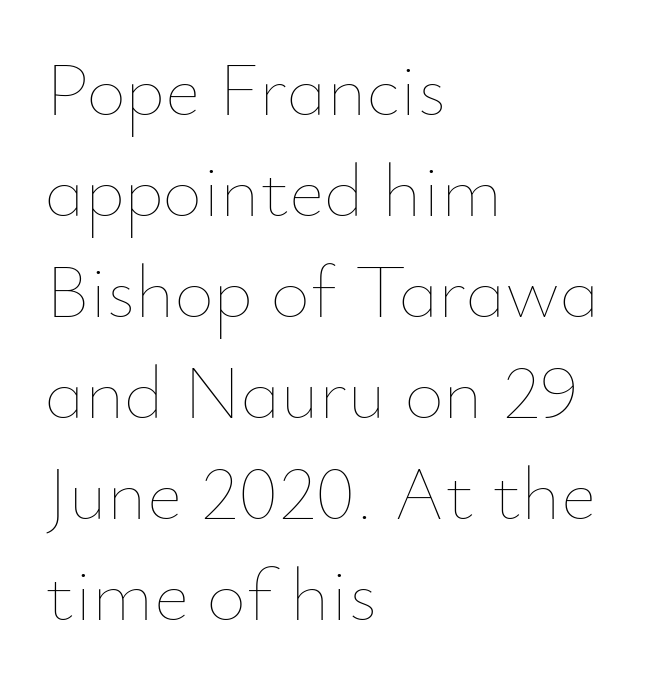
Q: Is the text bold? A: No.
Q: Is the text italic (slanted)? A: No, it is upright.
Q: Is the text underlined? A: No.
Q: How is the paragraph aligned? A: Left-aligned.
Q: Is the spacing between letters normal or unusually wide? A: Normal.
Q: Is the spacing between lines tight, normal or loose? A: Normal.
Q: Width (condensed, normal, or wide)? A: Normal.
Q: Stroke contrast? A: Low.
Q: x-height? A: Small.
Q: Monospaced? A: No.
